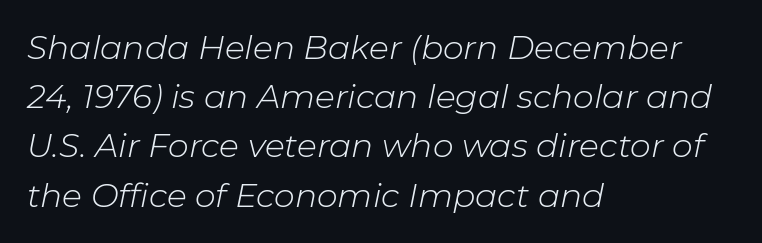
The image shows 33 px light type, italic (leaning right); set left-aligned, normal line spacing (1.49x), normal letter spacing, not underlined; low stroke contrast and a medium x-height.
